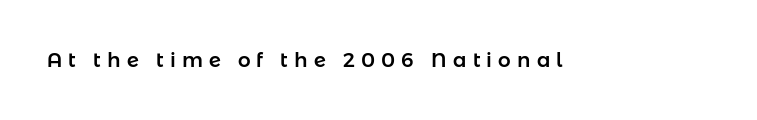
The image shows 20 px text type, upright; set unusually wide letter spacing (+0.31 em), not underlined.
